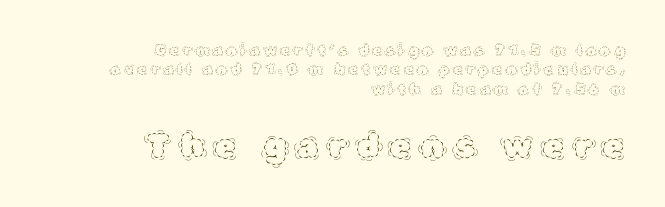
The image shows 33 px thin type, upright; set right-aligned, normal line spacing (1.39x), unusually wide letter spacing (+0.34 em), not underlined; the second (bottom) block is 2.36x larger; a large x-height.
